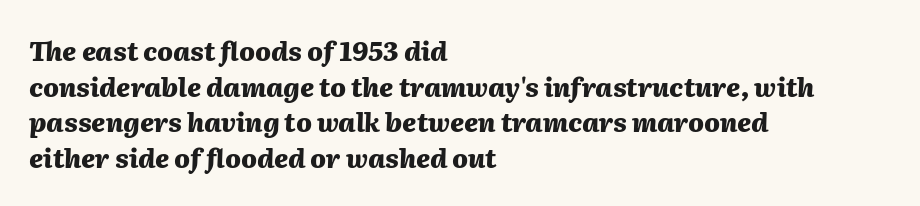
{"italic": "yes", "lean": "right", "slant_degrees": 2, "bold": "yes", "underline": "no", "align": "left", "line_spacing": "normal", "line_spacing_ratio": 1.37, "letter_spacing": "normal", "letter_spacing_em": 0.0, "glyph_px": 26}
